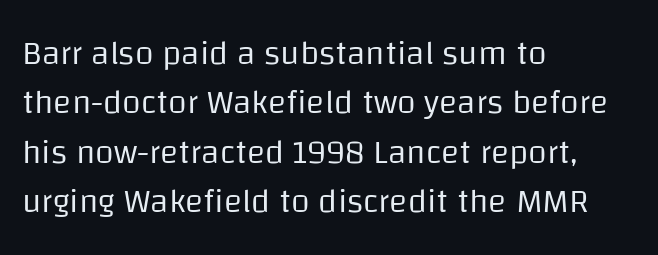
These lines are rendered in a variable-pitch font. A bare baseline throughout the passage. How would I describe the line gaps? Plain and ordinary. Does the type have serifs? No, each stem ends abruptly.
